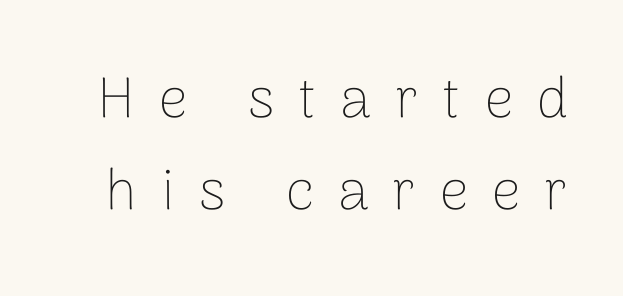
{"serif": "no", "italic": "no", "bold": "no", "weight": "thin", "width": "normal", "stroke_contrast": "low", "x_height": "medium", "monospaced": "no", "underline": "no", "line_spacing": "normal", "line_spacing_ratio": 1.61, "letter_spacing": "wide", "letter_spacing_em": 0.42, "glyph_px": 57}
